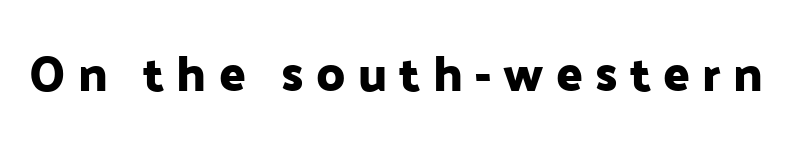
Tracking value appears strongly positive — letters spread wide. The letters advance in unequal steps, a hallmark of proportional type. No word sits above an underline. The font family rendered here belongs to the sans-serif group. Vertical strokes here are truly vertical.
